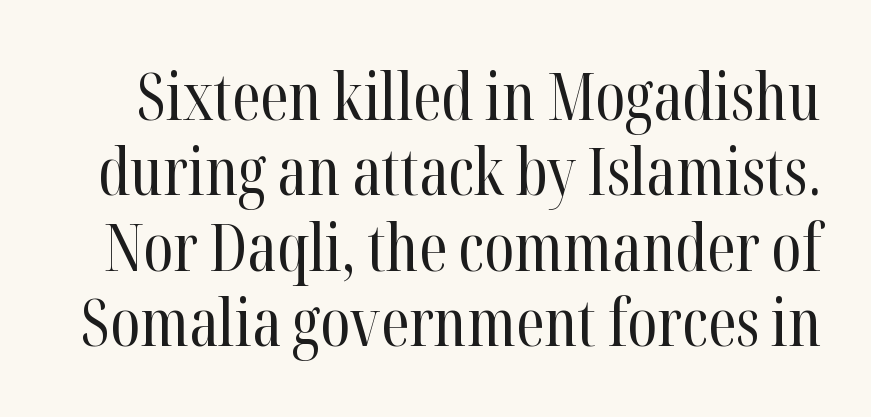
The image shows 65 px regular-weight, condensed serif type, upright; set line spacing 1.16x, normal letter spacing, not underlined; high stroke contrast and a medium x-height.
